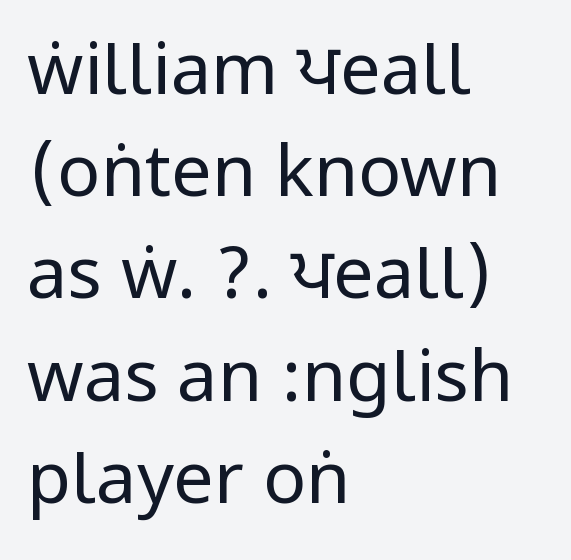
The image shows 72 px regular-weight, condensed sans-serif type, upright; set left-aligned, normal line spacing (1.42x), normal letter spacing, not underlined; low stroke contrast.
